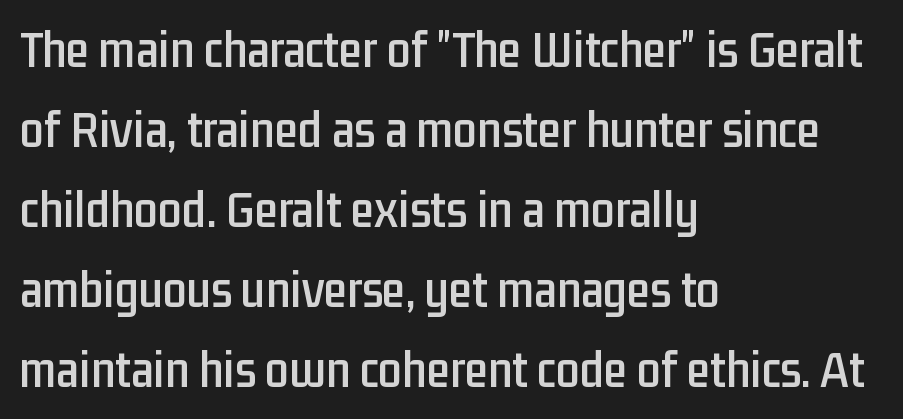
The image shows 53 px condensed sans-serif type, upright; set left-aligned, normal line spacing (1.51x), normal letter spacing, not underlined; low stroke contrast and a medium x-height.
